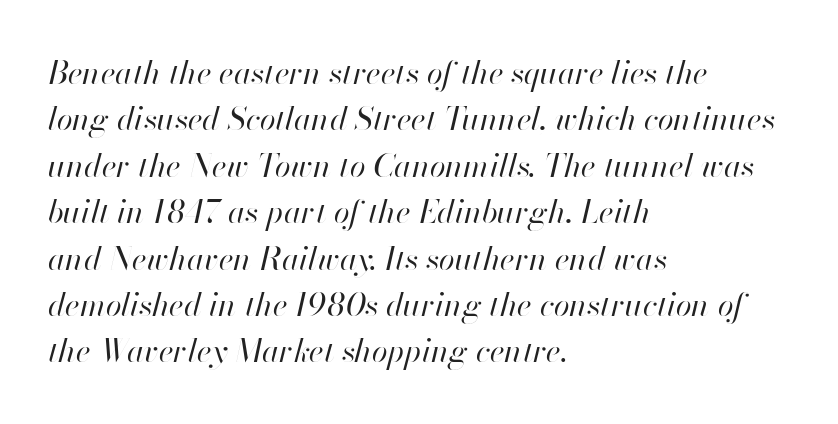
In terms of leading, this rendering sits right in the middle. Lines of text with bare space underneath. The axis of the letterforms is tilted away from vertical. The passage shown is typed in a proportional face where columns would drift. Each line starts at the same left margin while the right side varies. Tracking here is standard; glyphs follow each other at the usual distance.
